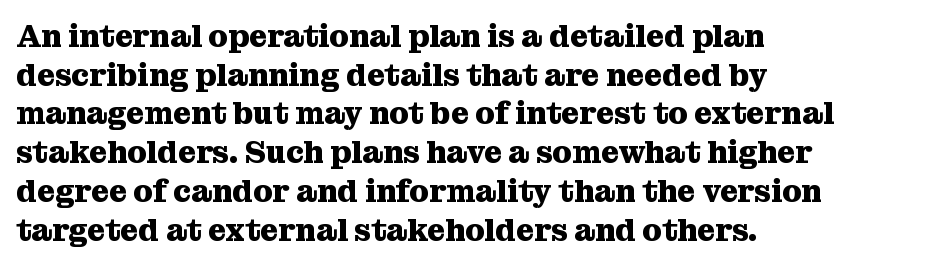
The axis of the letterforms is exactly vertical. Honestly, the row spacing looks completely unremarkable. A typesetter would call this proportional, since set widths differ per character. A classic flush-left, rag-right setting is used for this passage. The passage shown is typeset with a serif family.
